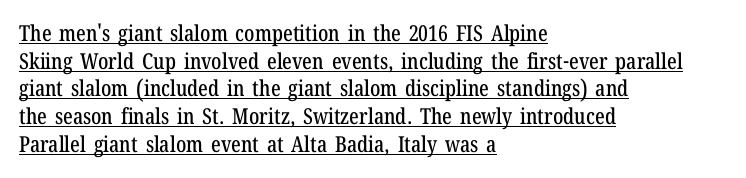
Decoration check: the copy is underlined. Where is the straight margin? On the left. Vertically, the passage feels balanced, rows spaced as you'd expect. Italic? Not at all — the glyphs are vertical. Look at the tracking — it's just the regular setting, nothing added.
